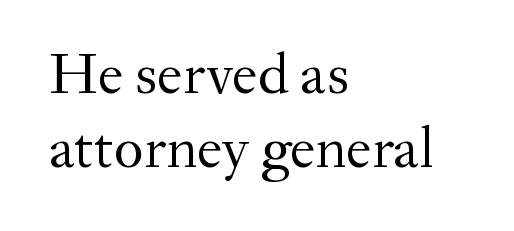
{"serif": "yes", "italic": "no", "bold": "no", "weight": "regular", "width": "normal", "stroke_contrast": "medium", "x_height": "small", "monospaced": "no", "underline": "no", "align": "left", "line_spacing": "normal", "line_spacing_ratio": 1.27, "letter_spacing": "normal", "letter_spacing_em": 0.0, "glyph_px": 58}
